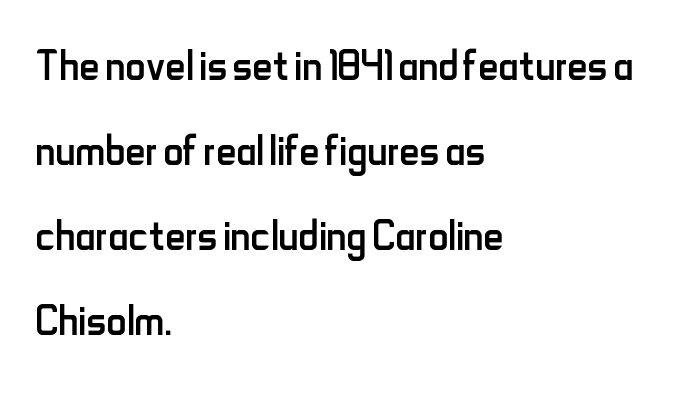
Q: Is the text bold? A: No.
Q: Is the text italic (slanted)? A: No, it is upright.
Q: Is the typeface a serif or a sans-serif typeface? A: Sans-serif.
Q: Is the text underlined? A: No.
Q: How is the paragraph aligned? A: Left-aligned.
Q: Is the spacing between letters normal or unusually wide? A: Normal.
Q: Is the spacing between lines tight, normal or loose? A: Normal.
Q: Width (condensed, normal, or wide)? A: Condensed.
Q: Stroke contrast? A: Low.
Q: x-height? A: Small.
Q: Monospaced? A: No.
